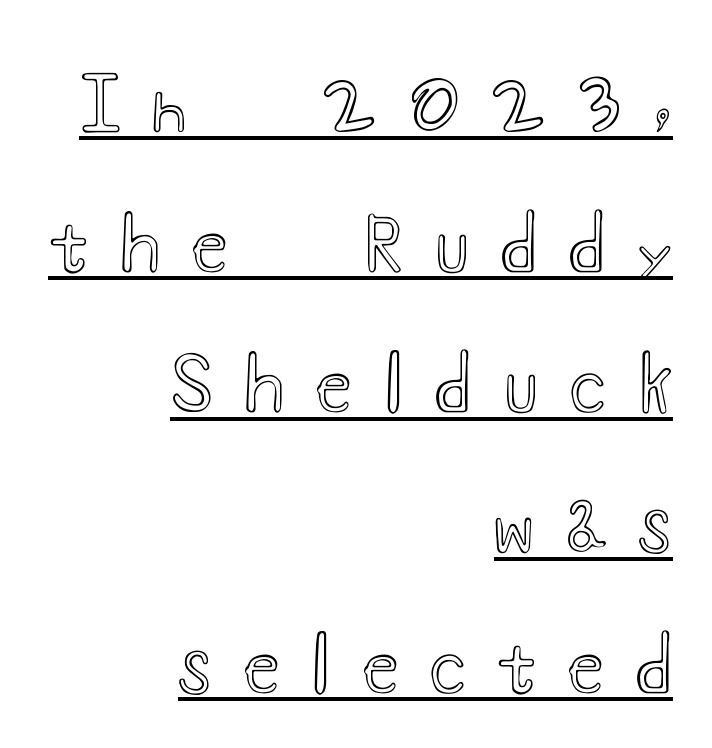
The image shows 73 px wide type, upright; set right-aligned, loose line spacing (1.92x), unusually wide letter spacing (+0.44 em), underlined; a small x-height.
